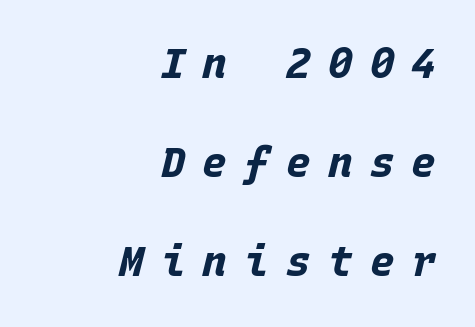
Q: Is the text bold? A: Yes.
Q: Is the text italic (slanted)? A: Yes, it leans right by about 15 degrees.
Q: Is the text underlined? A: No.
Q: How is the paragraph aligned? A: Right-aligned.
Q: Is the spacing between letters normal or unusually wide? A: Unusually wide.
Q: Is the spacing between lines tight, normal or loose? A: Loose.
Q: Width (condensed, normal, or wide)? A: Normal.
Q: Stroke contrast? A: Low.
Q: x-height? A: Large.
Q: Monospaced? A: Yes.
